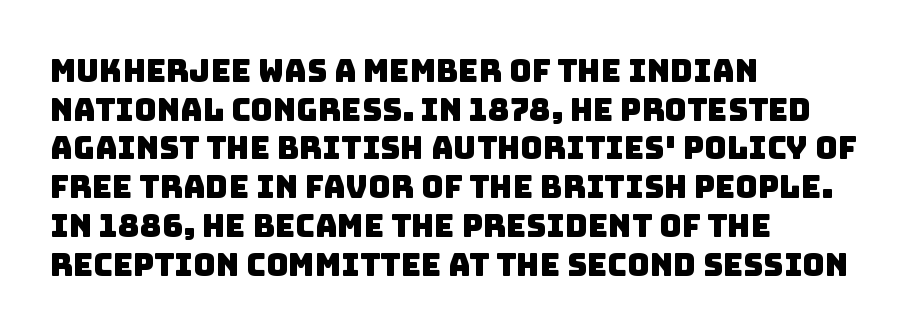
Q: Is the typeface a serif or a sans-serif typeface? A: Sans-serif.
Q: Is the text underlined? A: No.
Q: How is the paragraph aligned? A: Left-aligned.
Q: Is the spacing between letters normal or unusually wide? A: Normal.
Q: Is the spacing between lines tight, normal or loose? A: Normal.
Q: Width (condensed, normal, or wide)? A: Normal.
Q: Stroke contrast? A: Low.
Q: x-height? A: Large.
Q: Monospaced? A: No.
